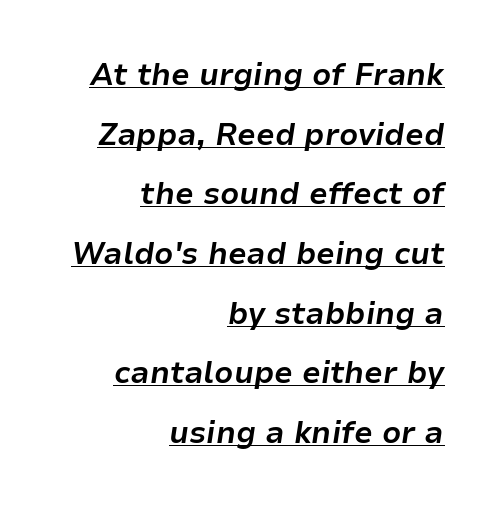
Q: Is the text bold? A: Yes.
Q: Is the text italic (slanted)? A: Yes, it leans right by about 9 degrees.
Q: Is the text underlined? A: Yes.
Q: How is the paragraph aligned? A: Right-aligned.
Q: Is the spacing between letters normal or unusually wide? A: Normal.
Q: Is the spacing between lines tight, normal or loose? A: Loose.
Q: Width (condensed, normal, or wide)? A: Normal.
Q: Stroke contrast? A: Low.
Q: x-height? A: Medium.
Q: Monospaced? A: No.
